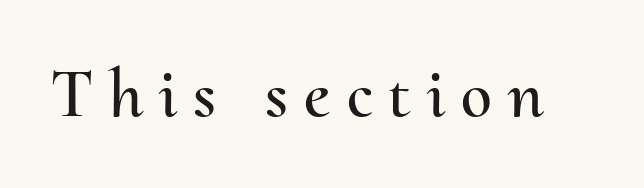
Q: Is the text italic (slanted)? A: No, it is upright.
Q: Is the text underlined? A: No.
Q: Is the spacing between letters normal or unusually wide? A: Unusually wide.
Q: Width (condensed, normal, or wide)? A: Normal.
Q: Stroke contrast? A: Medium.
Q: x-height? A: Small.
Q: Monospaced? A: No.
